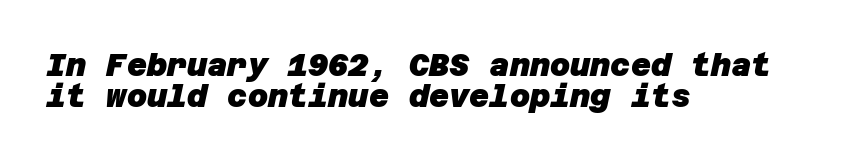
The typesetting leans heavy: a genuine bold. Caption: multi-line text, flush left, ragged right. The words here are not underlined. Reading down the column, the eye jumps only a short way to each next line. Letterform terminals end flat and unadorned throughout the passage. Standard letterfit; no display-style spreading of the glyphs.
